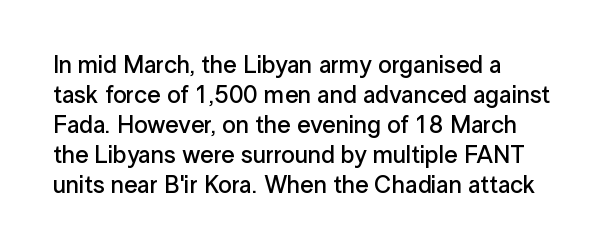
{"italic": "no", "bold": "semi", "underline": "no", "line_spacing": "normal", "line_spacing_ratio": 1.25, "letter_spacing": "normal", "letter_spacing_em": 0.0, "glyph_px": 24}
